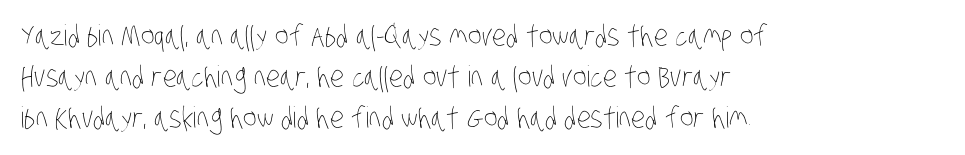
{"bold": "no", "weight": "thin", "width": "condensed", "stroke_contrast": "low", "x_height": "large", "monospaced": "no", "underline": "no", "align": "left", "line_spacing": "normal", "line_spacing_ratio": 1.42, "letter_spacing": "normal", "letter_spacing_em": 0.0, "glyph_px": 29}
